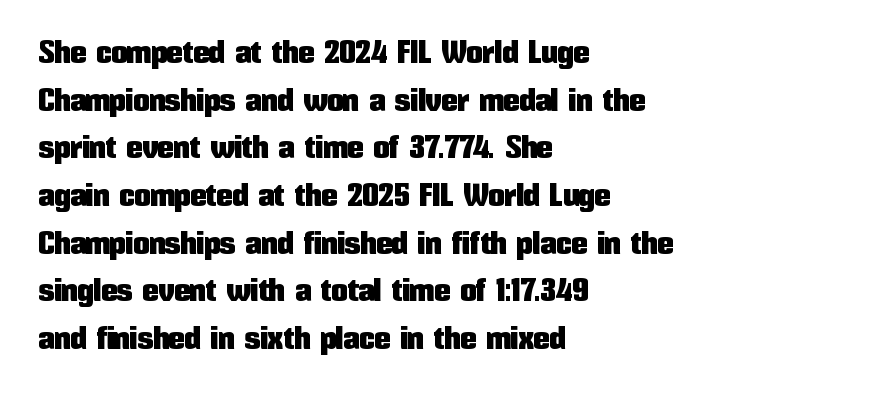
{"serif": "no", "italic": "no", "width": "condensed", "stroke_contrast": "low", "x_height": "medium", "monospaced": "no", "underline": "no", "align": "left", "line_spacing": "normal", "line_spacing_ratio": 1.49, "letter_spacing": "normal", "letter_spacing_em": 0.0, "glyph_px": 32}
